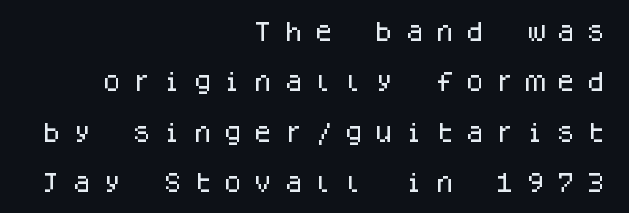
Q: Is the text italic (slanted)? A: No, it is upright.
Q: Is the text underlined? A: No.
Q: How is the paragraph aligned? A: Right-aligned.
Q: Is the spacing between letters normal or unusually wide? A: Unusually wide.
Q: Is the spacing between lines tight, normal or loose? A: Loose.
